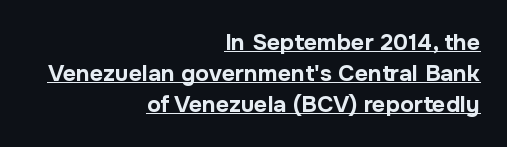
Weight check: bold — yes, fully. The lettering stays uniformly vertical, giving the passage a roman look. Descenders here cross a horizontal rule under the line. Layout note: lines flush right. Here the glyphs are tracked normally, forming tight word shapes.
